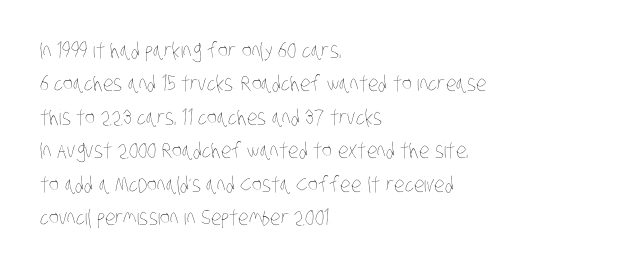
Q: Is the text bold? A: No.
Q: Is the text underlined? A: No.
Q: How is the paragraph aligned? A: Left-aligned.
Q: Is the spacing between letters normal or unusually wide? A: Normal.
Q: Is the spacing between lines tight, normal or loose? A: Normal.
